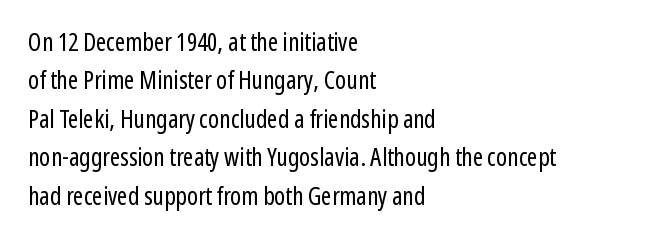
The image shows 25 px text type, upright; set left-aligned, normal line spacing (1.54x), normal letter spacing, not underlined.
